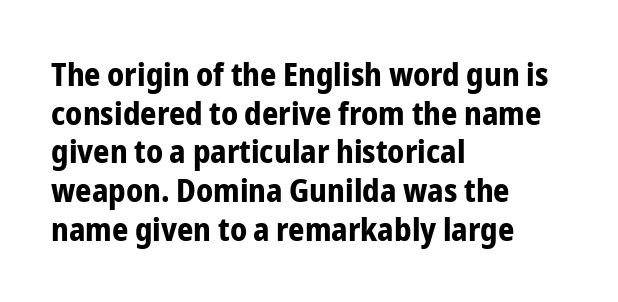
Q: Is the text bold? A: Yes.
Q: Is the text italic (slanted)? A: No, it is upright.
Q: Is the typeface a serif or a sans-serif typeface? A: Sans-serif.
Q: Is the text underlined? A: No.
Q: How is the paragraph aligned? A: Left-aligned.
Q: Is the spacing between letters normal or unusually wide? A: Normal.
Q: Width (condensed, normal, or wide)? A: Condensed.
Q: Stroke contrast? A: Low.
Q: x-height? A: Medium.
Q: Monospaced? A: No.
